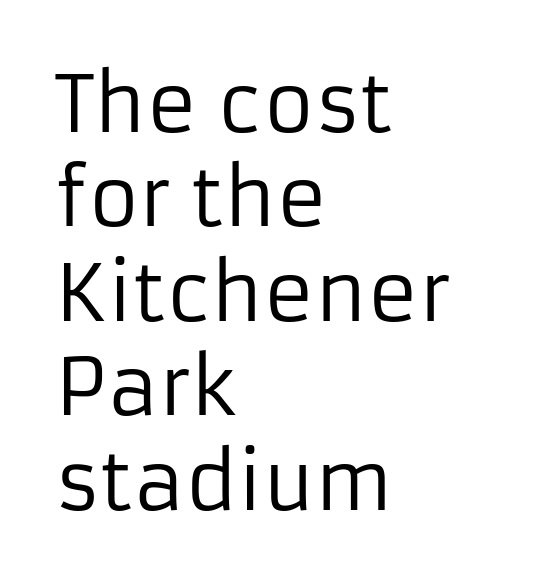
The image shows 78 px regular-weight sans-serif type, upright; set left-aligned, line spacing 1.21x, normal letter spacing, not underlined; low stroke contrast and a medium x-height.
